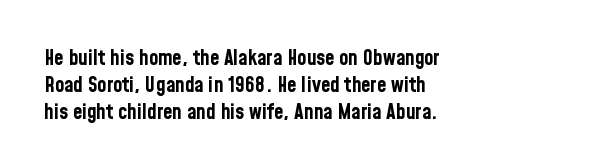
The image shows 21 px bold type, upright; set left-aligned, normal line spacing (1.28x), normal letter spacing, not underlined.
